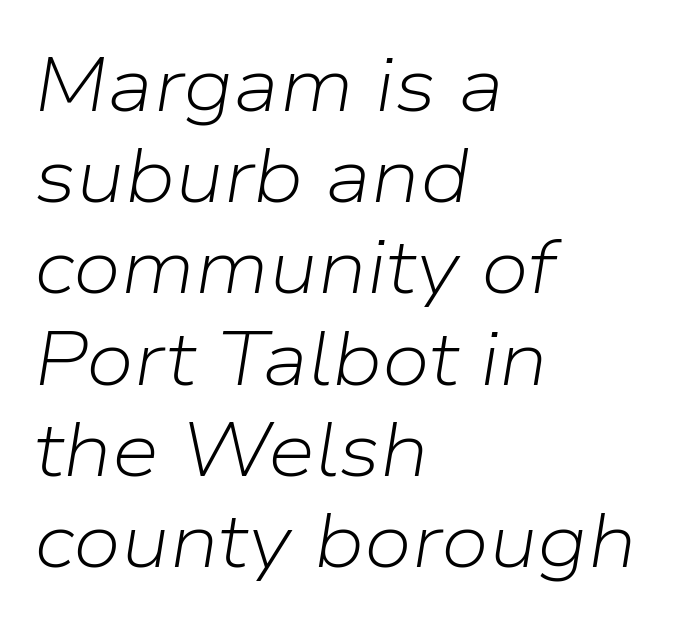
{"italic": "yes", "lean": "right", "slant_degrees": 9, "bold": "no", "weight": "light", "width": "normal", "stroke_contrast": "low", "x_height": "medium", "monospaced": "no", "underline": "no", "align": "left", "line_spacing_ratio": 1.2, "letter_spacing": "normal", "letter_spacing_em": 0.0, "glyph_px": 76}
